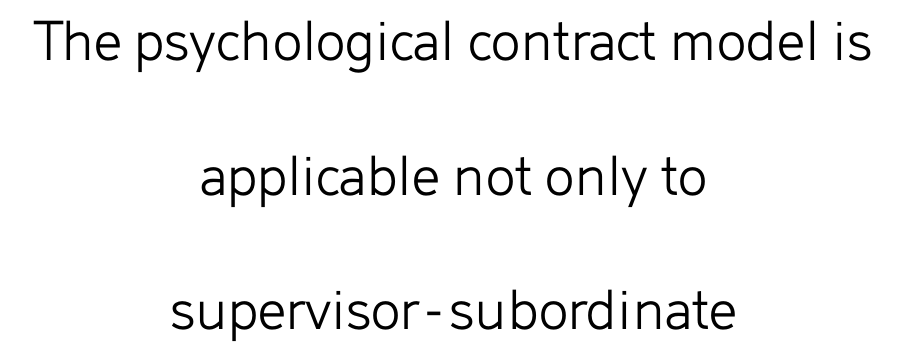
Q: Is the text bold? A: No.
Q: Is the text italic (slanted)? A: No, it is upright.
Q: Is the typeface a serif or a sans-serif typeface? A: Sans-serif.
Q: Is the text underlined? A: No.
Q: How is the paragraph aligned? A: Centered.
Q: Is the spacing between letters normal or unusually wide? A: Normal.
Q: Is the spacing between lines tight, normal or loose? A: Loose.
Q: Width (condensed, normal, or wide)? A: Normal.
Q: Stroke contrast? A: Low.
Q: x-height? A: Medium.
Q: Monospaced? A: No.
